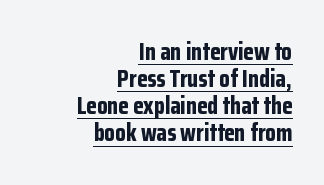
{"italic": "no", "bold": "yes", "underline": "yes", "align": "right", "line_spacing": "tight", "line_spacing_ratio": 1.13, "letter_spacing": "normal", "letter_spacing_em": 0.0, "glyph_px": 24}
